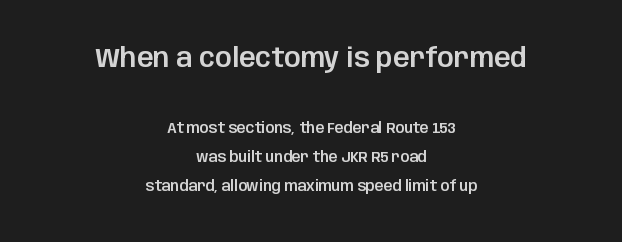
The image shows 26 px text type, upright; set centered, loose line spacing (2.08x), normal letter spacing, not underlined; the first (top) block is 1.86x larger.
